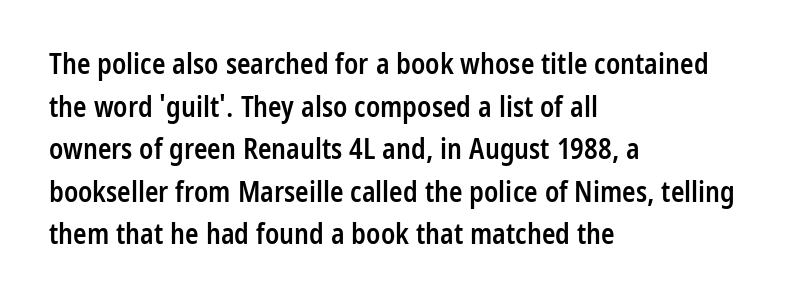
The image shows 28 px semibold, condensed sans-serif type, upright; set left-aligned, normal line spacing (1.52x), normal letter spacing, not underlined; low stroke contrast and a medium x-height.
